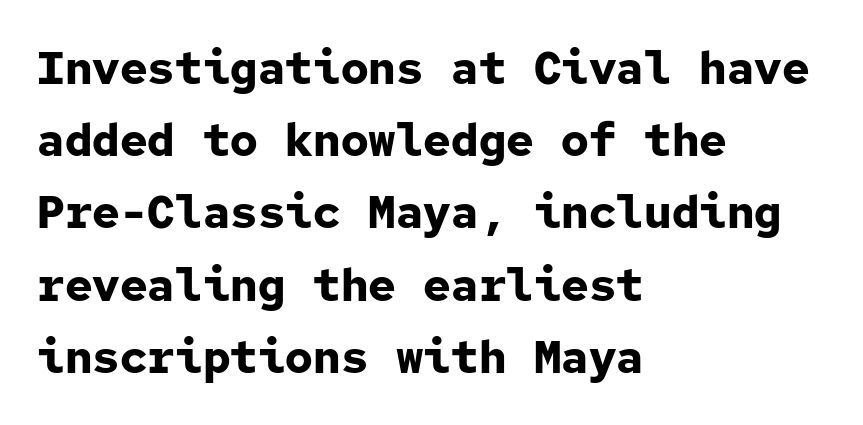
{"serif": "no", "italic": "no", "bold": "yes", "weight": "bold", "width": "normal", "stroke_contrast": "low", "x_height": "medium", "monospaced": "yes", "underline": "no", "align": "left", "line_spacing": "normal", "line_spacing_ratio": 1.57, "letter_spacing": "normal", "letter_spacing_em": 0.0, "glyph_px": 46}
